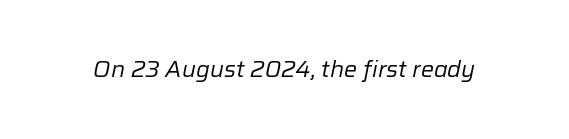
Q: Is the text bold? A: No.
Q: Is the text italic (slanted)? A: Yes, it leans right by about 12 degrees.
Q: Is the text underlined? A: No.
Q: Is the spacing between letters normal or unusually wide? A: Normal.
